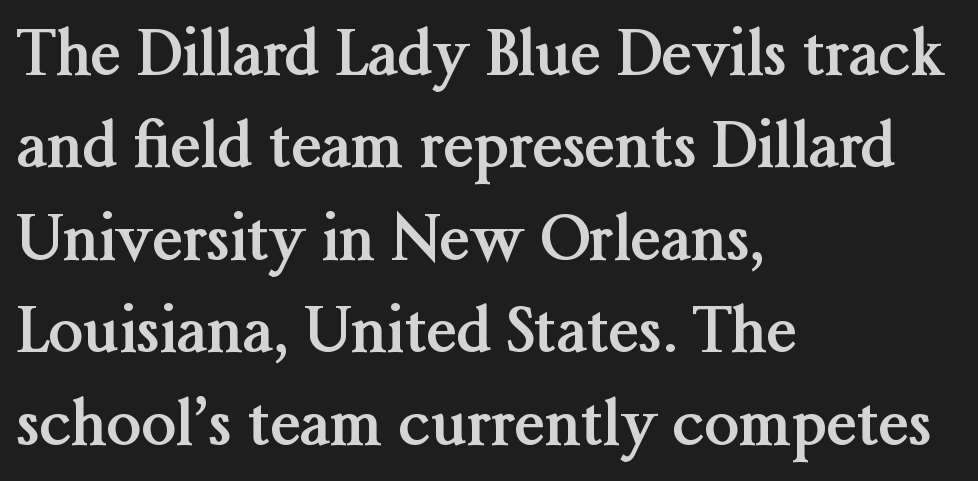
The image shows 62 px semibold serif type, upright; set left-aligned, normal line spacing (1.49x), normal letter spacing, not underlined; medium stroke contrast and a medium x-height.
